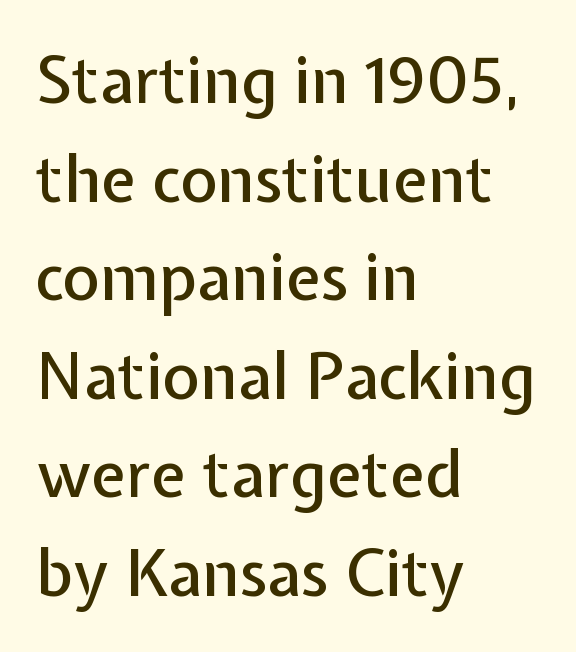
Underline: absent. Posture: straight, roman, zero tilt. Rows of type keep a routine distance in the vertical direction. Look at the tracking — it's just the regular setting, nothing added. A student would call this left alignment; a typographer would say flush left, rag right.
